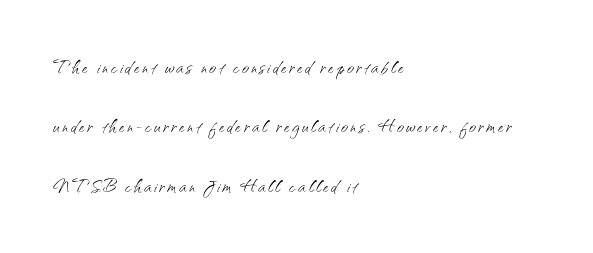
{"bold": "no", "underline": "no", "align": "left", "line_spacing": "loose", "line_spacing_ratio": 2.47, "glyph_px": 24}
